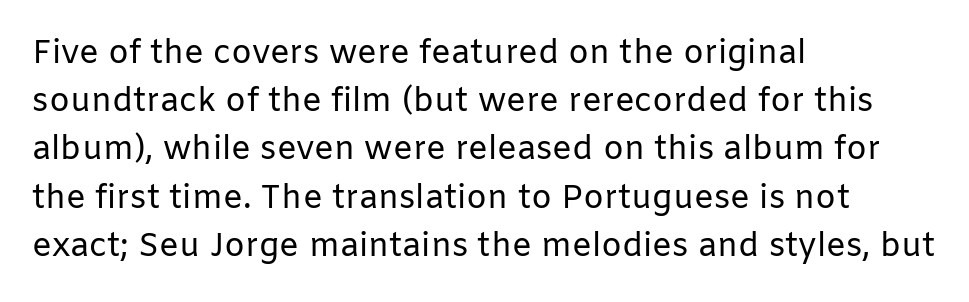
The weight would be labelled regular, book, light, or lighter still. The passage shown has conventional tracking throughout. Unmarked baselines from the first word to the last. Students, observe: this is what conventionally led text looks like. Do the characters align in a grid? No, the font is proportional.
